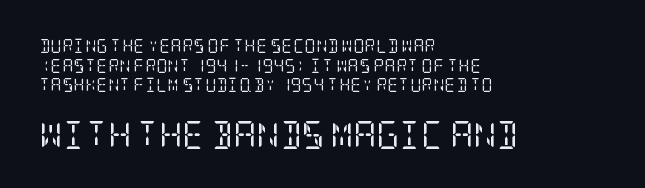
Q: Is the text bold? A: No.
Q: Is the text italic (slanted)? A: No, it is upright.
Q: Is the typeface a serif or a sans-serif typeface? A: Serif.
Q: Is the text underlined? A: No.
Q: How is the paragraph aligned? A: Left-aligned.
Q: Is the spacing between letters normal or unusually wide? A: Normal.
Q: Is the spacing between lines tight, normal or loose? A: Normal.
Q: Which block of text is set in a larger size, the first (top) or the second (bottom)? A: The second (bottom) one.
Q: Width (condensed, normal, or wide)? A: Condensed.
Q: Stroke contrast? A: Low.
Q: x-height? A: Large.
